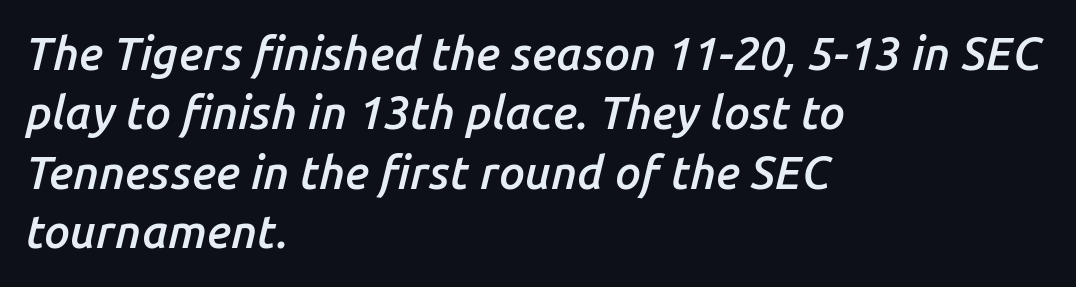
The image shows 46 px semibold type, italic (leaning right); set left-aligned, normal line spacing (1.29x), normal letter spacing, not underlined; low stroke contrast and a medium x-height.
